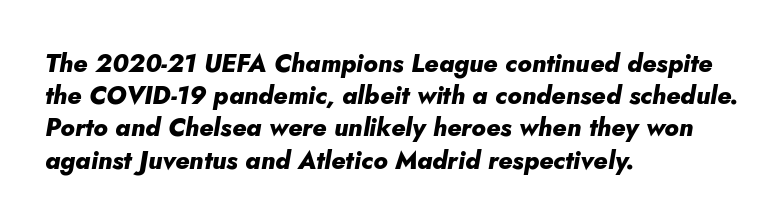
The image shows 25 px bold type, italic (leaning right); set left-aligned, normal line spacing (1.29x), normal letter spacing, not underlined.
